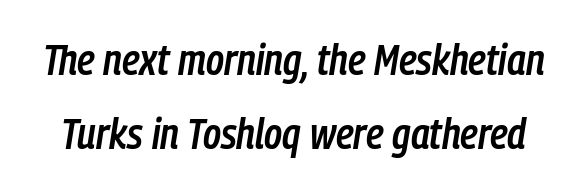
Q: Is the text bold? A: Semi-bold.
Q: Is the text italic (slanted)? A: Yes, it leans right by about 9 degrees.
Q: Is the text underlined? A: No.
Q: Is the spacing between letters normal or unusually wide? A: Normal.
Q: Width (condensed, normal, or wide)? A: Condensed.
Q: Stroke contrast? A: Low.
Q: x-height? A: Medium.
Q: Monospaced? A: No.
